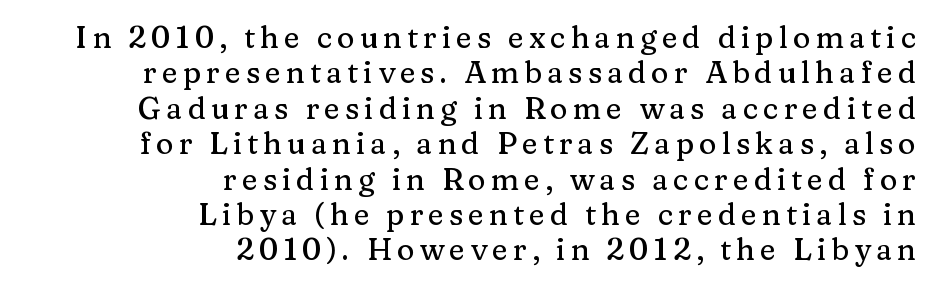
The image shows 30 px serif type, upright; set right-aligned, line spacing 1.18x, not underlined; medium stroke contrast and a medium x-height.
